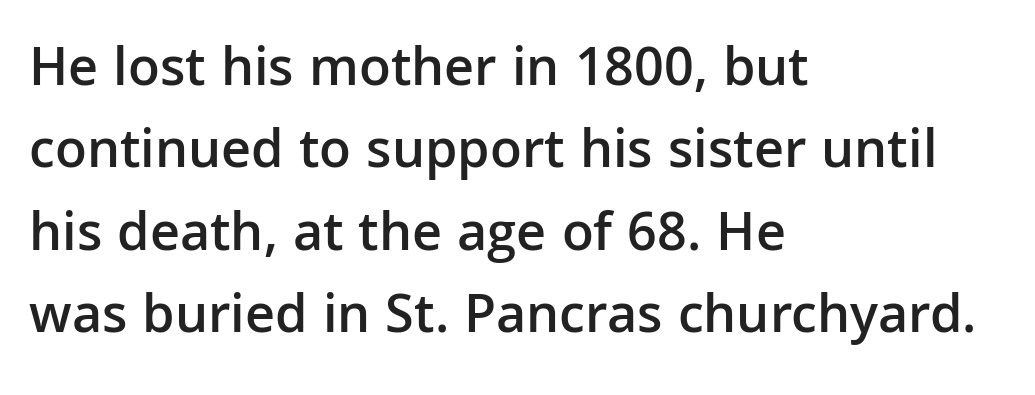
Q: Is the text bold? A: Semi-bold.
Q: Is the text italic (slanted)? A: No, it is upright.
Q: Is the typeface a serif or a sans-serif typeface? A: Sans-serif.
Q: Is the text underlined? A: No.
Q: How is the paragraph aligned? A: Left-aligned.
Q: Is the spacing between letters normal or unusually wide? A: Normal.
Q: Is the spacing between lines tight, normal or loose? A: Normal.
Q: Width (condensed, normal, or wide)? A: Normal.
Q: Stroke contrast? A: Low.
Q: x-height? A: Medium.
Q: Monospaced? A: No.
